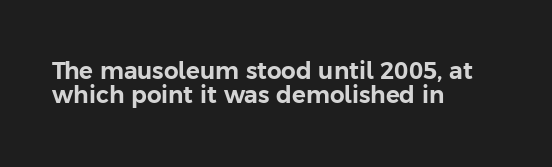
Q: Is the text italic (slanted)? A: No, it is upright.
Q: Is the text underlined? A: No.
Q: How is the paragraph aligned? A: Left-aligned.
Q: Is the spacing between letters normal or unusually wide? A: Normal.
Q: Is the spacing between lines tight, normal or loose? A: Tight.
